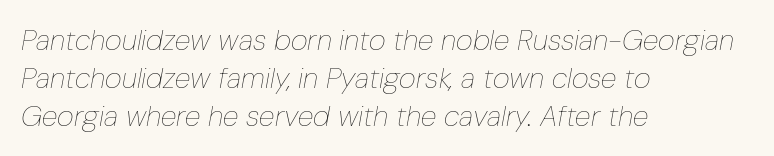
{"italic": "yes", "lean": "right", "slant_degrees": 10, "bold": "no", "weight": "thin", "width": "condensed", "stroke_contrast": "low", "x_height": "medium", "monospaced": "no", "underline": "no", "align": "left", "line_spacing": "normal", "line_spacing_ratio": 1.31, "letter_spacing": "normal", "letter_spacing_em": 0.0, "glyph_px": 29}
